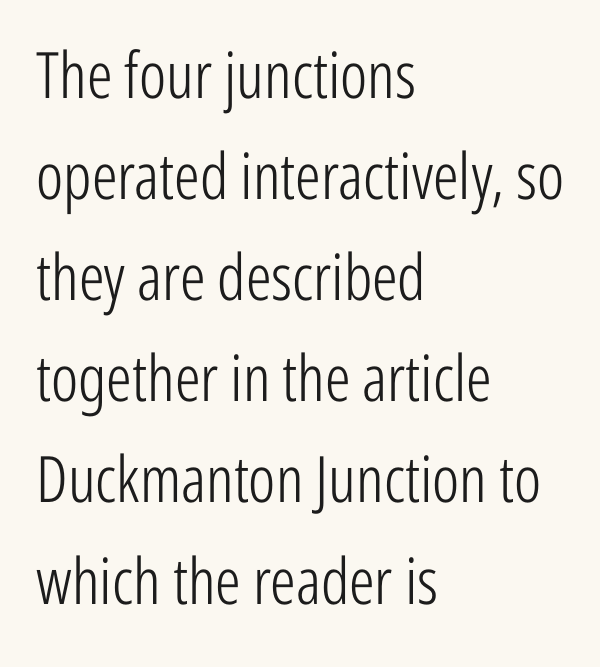
The image shows 64 px light, condensed sans-serif type, upright; set left-aligned, normal line spacing (1.58x), normal letter spacing, not underlined; low stroke contrast and a medium x-height.
